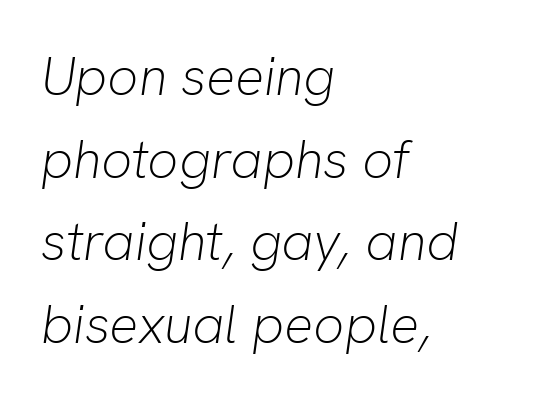
Think standard paragraph weight, or any step lighter than that. Note the varied advance widths — an 'i' is clearly narrower than an 'm'. Honestly, the letter spacing is just normal — you wouldn't notice it. A classic flush-left, rag-right setting is used for this passage. There's an unmistakable incline to the writing here. Summary of vertical rhythm: regular, with standard interline spacing.
